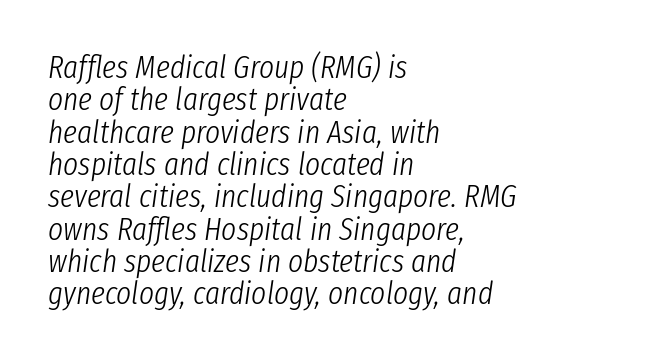
{"italic": "yes", "lean": "right", "slant_degrees": 8, "bold": "no", "weight": "light", "width": "condensed", "stroke_contrast": "low", "x_height": "medium", "monospaced": "no", "underline": "no", "align": "left", "line_spacing": "tight", "line_spacing_ratio": 1.01, "letter_spacing": "normal", "letter_spacing_em": 0.0, "glyph_px": 32}
